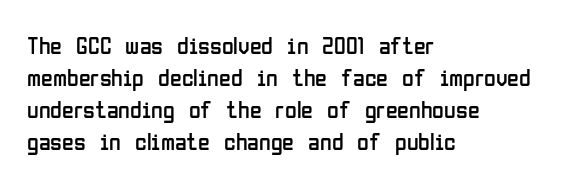
A bare baseline throughout the passage. Does the lettering tilt? It doesn't — this is upright. Leftover space on each line is placed entirely after the last word. Regarding leading, the lines here are spaced in the standard way. Inter-character spacing is left at the font's built-in metrics. Compared with a typical body face, this is equally light or lighter still.
